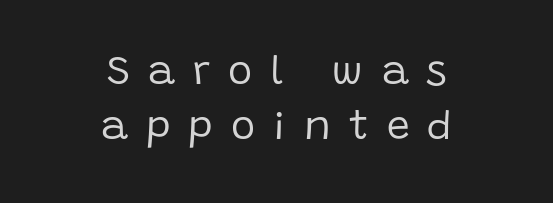
{"serif": "no", "italic": "no", "bold": "no", "weight": "regular", "width": "normal", "stroke_contrast": "low", "x_height": "large", "monospaced": "no", "underline": "no", "align": "center", "line_spacing": "normal", "line_spacing_ratio": 1.33, "letter_spacing": "wide", "letter_spacing_em": 0.44, "glyph_px": 41}
